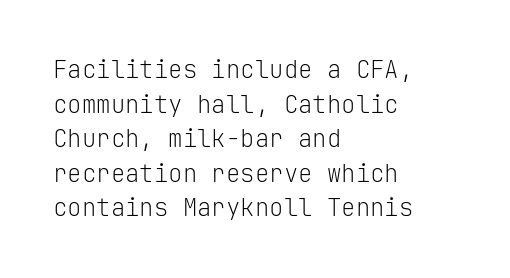
Regarding leading, the lines here are spaced in the standard way. The letters look calm and open, with moderate or lighter stems. Layout note: lines flush left. The rendering keeps characters at their native spacing. The lettering stays uniformly vertical, giving the passage a roman look. Underline: absent.
